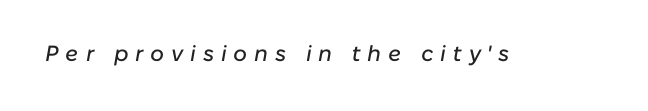
The image shows 22 px text type, italic (leaning right); set unusually wide letter spacing (+0.31 em), not underlined.
